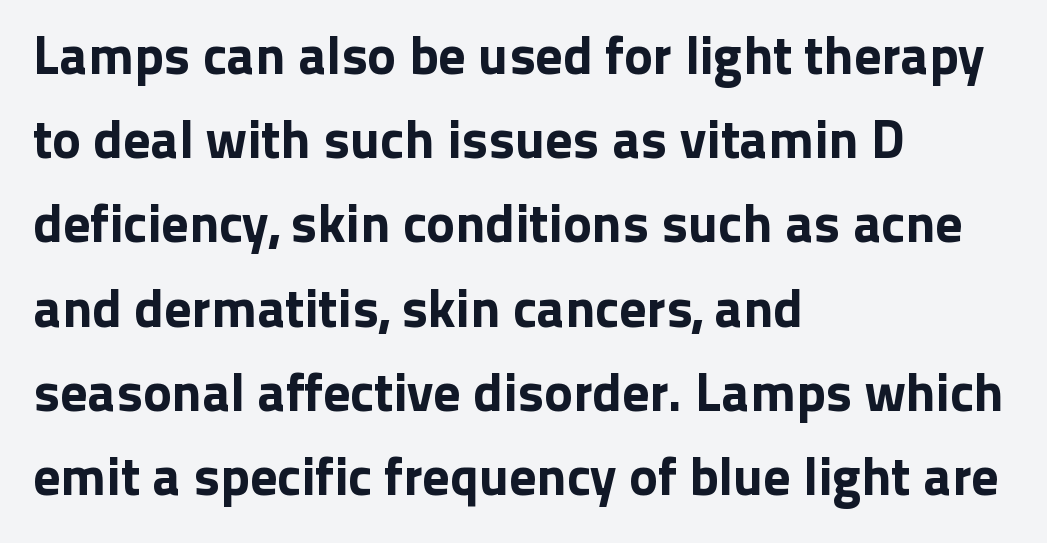
Q: Is the text italic (slanted)? A: No, it is upright.
Q: Is the typeface a serif or a sans-serif typeface? A: Sans-serif.
Q: Is the text underlined? A: No.
Q: How is the paragraph aligned? A: Left-aligned.
Q: Is the spacing between letters normal or unusually wide? A: Normal.
Q: Is the spacing between lines tight, normal or loose? A: Normal.
Q: Width (condensed, normal, or wide)? A: Normal.
Q: Stroke contrast? A: Low.
Q: x-height? A: Medium.
Q: Monospaced? A: No.
